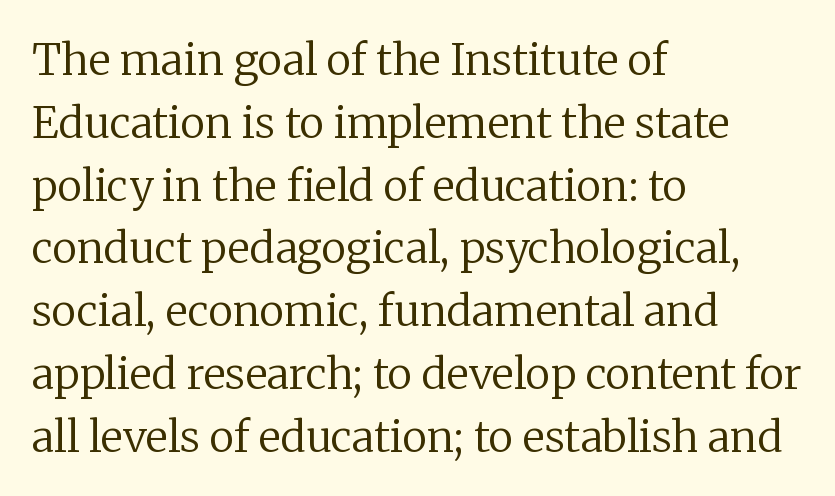
In CSS terms this would be text-align: left. Horizontal bands of white between lines are of average thickness. The strokes are not fattened; the text isn't bold. The letterforms sit shoulder to shoulder at normal distance. Nope, not italic — everything's standing straight. To sum up the face: it has serifs.
